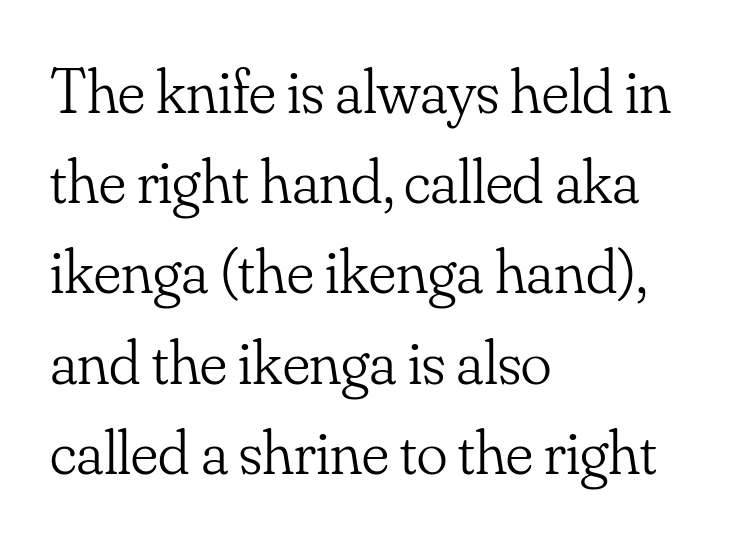
Proportional: the letters do not fall into vertical columns. Standard letterfit; no display-style spreading of the glyphs. Line beginnings align vertically; line endings do not. The passage shown is not bold in any degree.
